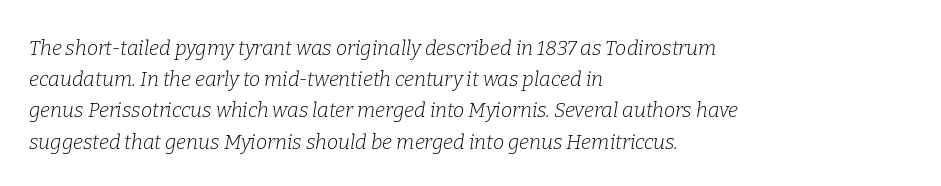
The image shows 20 px text type, italic (leaning right); set left-aligned, normal line spacing (1.56x), normal letter spacing, not underlined.
